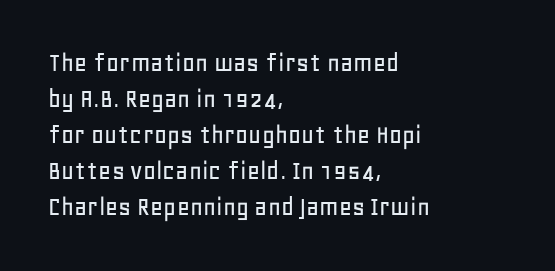
Observe the ordinary spacing: letters are neighbours, not strangers. One glance says typical: line gaps are just what's usual. Only glyphs here, with clear space below each row. This rendering employs a face without finishing strokes, i.e., a sans-serif. These lines are set flush left with a ragged right edge.
